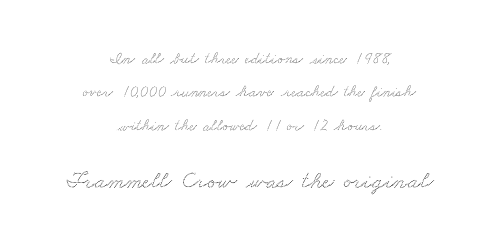
{"underline": "no", "align": "center", "line_spacing": "loose", "line_spacing_ratio": 2.08, "letter_spacing": "normal", "letter_spacing_em": 0.0, "larger_block": "second", "size_ratio": 1.5, "glyph_px": 24}
